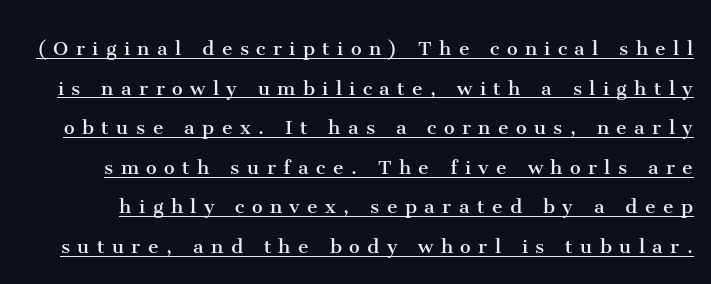
One glance says typical: line gaps are just what's usual. This is roman type, the default non-slanted kind. Beneath each row of characters lies a ruled line. No letter is thick-stroked: the sample isn't bold. The face used here is rendered with a markedly widened letterfit.
